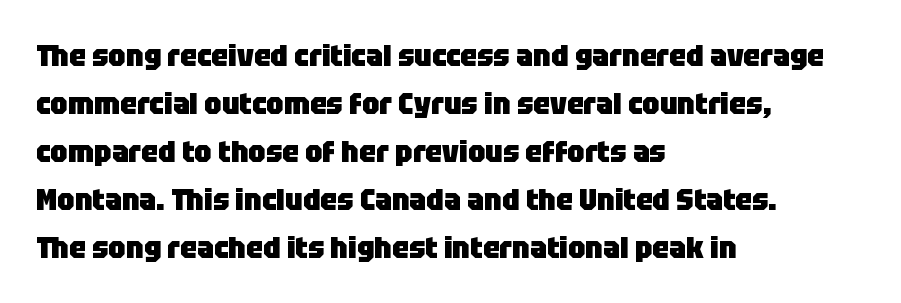
{"serif": "no", "italic": "no", "bold": "yes", "weight": "heavy", "width": "normal", "stroke_contrast": "low", "x_height": "large", "monospaced": "no", "underline": "no", "align": "left", "line_spacing": "normal", "line_spacing_ratio": 1.6, "letter_spacing": "normal", "letter_spacing_em": 0.0, "glyph_px": 30}
